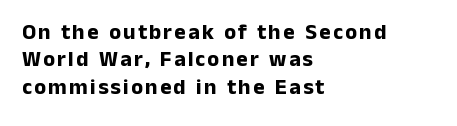
No italicization has been applied; the sample stays upright. Leftover space on each line is placed entirely after the last word. Typographic density is high because the face is bold. The area under the type is left untouched.
